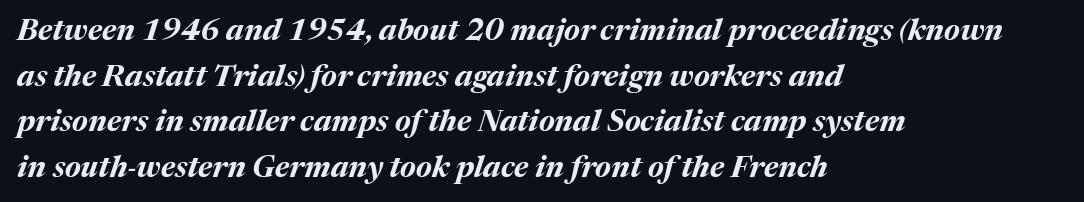
{"italic": "yes", "lean": "right", "slant_degrees": 17, "bold": "yes", "weight": "bold", "width": "normal", "stroke_contrast": "medium", "x_height": "medium", "monospaced": "no", "underline": "no", "align": "left", "line_spacing": "normal", "line_spacing_ratio": 1.52, "letter_spacing": "normal", "letter_spacing_em": 0.0, "glyph_px": 30}
